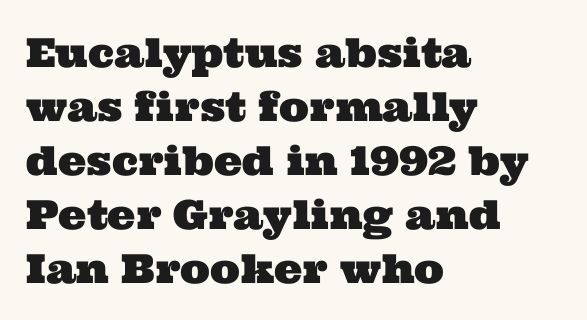
The image shows 40 px wide serif type; set left-aligned, normal line spacing (1.35x), normal letter spacing, not underlined; medium stroke contrast and a medium x-height.
